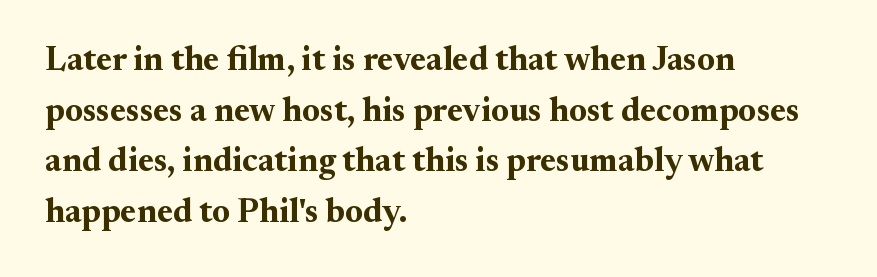
The image shows 34 px bold serif type, upright; set left-aligned, normal line spacing (1.49x), normal letter spacing, not underlined; medium stroke contrast and a small x-height.
